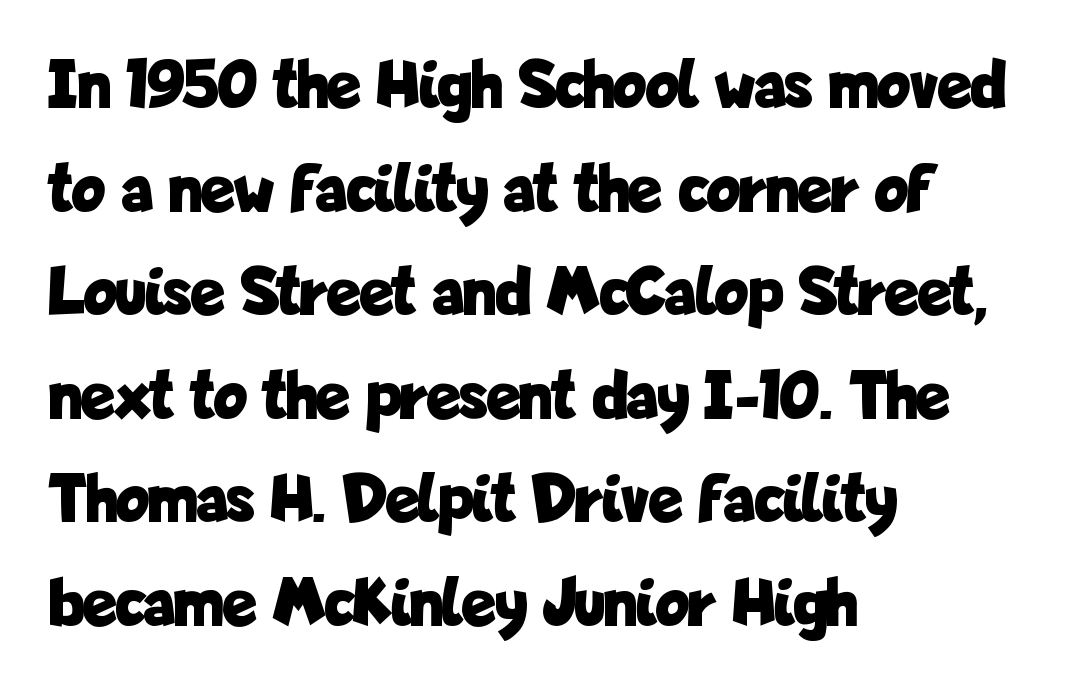
This is sans-serif lettering, the kind often seen on screens and signage. Compared with typical paragraphs, the rows here are spaced about the same. The lettering holds an erect, upright posture throughout. The paragraph shown leans on its left margin. Plain, unruled lines of type. The letters advance in unequal steps, a hallmark of proportional type.
